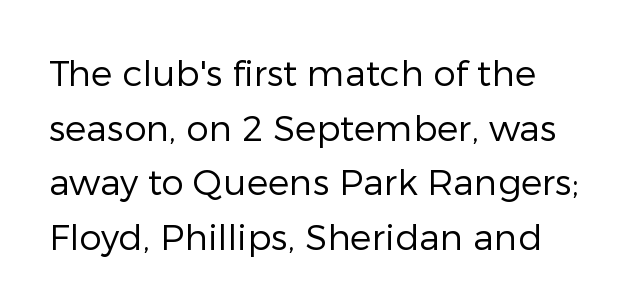
{"serif": "no", "italic": "no", "bold": "no", "weight": "regular", "width": "normal", "stroke_contrast": "low", "x_height": "medium", "monospaced": "no", "underline": "no", "align": "left", "line_spacing": "normal", "line_spacing_ratio": 1.52, "letter_spacing": "normal", "letter_spacing_em": 0.0, "glyph_px": 36}
